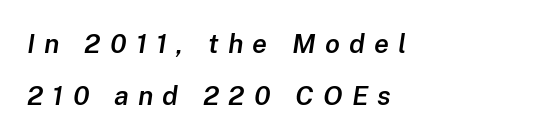
The image shows 27 px text type, italic (leaning right); set left-aligned, loose line spacing (1.93x), unusually wide letter spacing (+0.34 em), not underlined.
